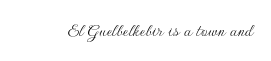
{"bold": "no", "underline": "no", "letter_spacing": "normal", "letter_spacing_em": 0.0, "glyph_px": 20}
